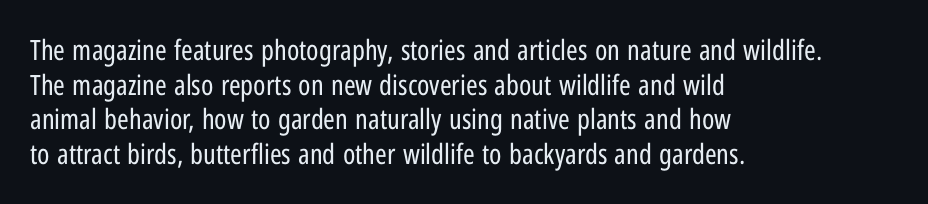
Anything drawn beneath the words? Only blank space. Note the varied advance widths — an 'i' is clearly narrower than an 'm'. Counters stay open thanks to moderate or lighter strokes. The type family on display is of the sans-serif kind.
